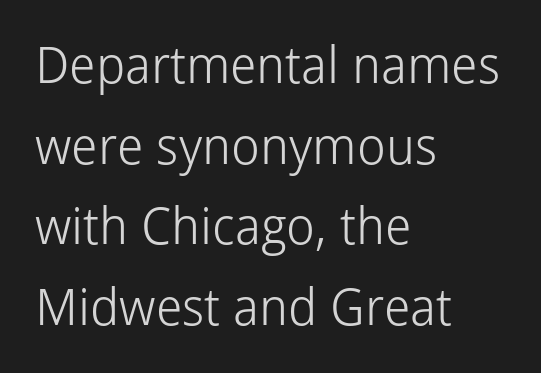
{"serif": "no", "italic": "no", "bold": "no", "weight": "light", "width": "normal", "stroke_contrast": "low", "x_height": "medium", "monospaced": "no", "underline": "no", "align": "left", "line_spacing": "normal", "line_spacing_ratio": 1.58, "letter_spacing": "normal", "letter_spacing_em": 0.0, "glyph_px": 51}
